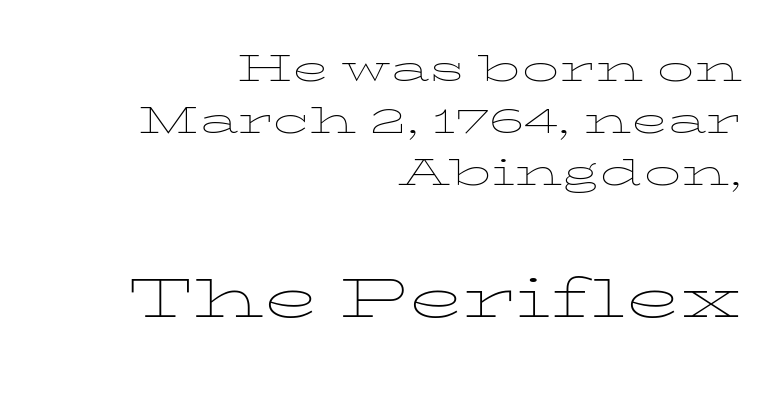
The image shows 74 px thin, wide type, upright; set right-aligned, tight line spacing (1.06x), normal letter spacing, not underlined; the second (bottom) block is 1.51x larger; low stroke contrast and a medium x-height.
